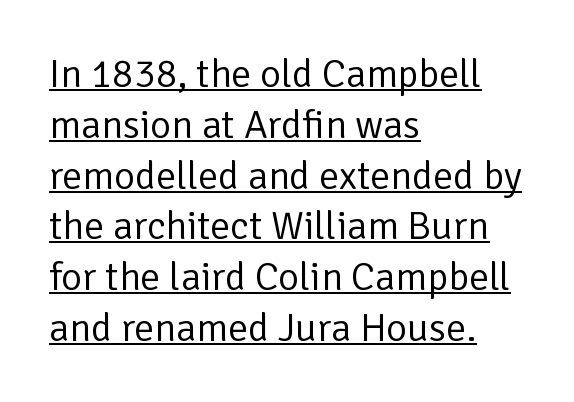
The image shows 40 px regular-weight sans-serif type, upright; set left-aligned, normal line spacing (1.27x), normal letter spacing, underlined; low stroke contrast and a medium x-height.
